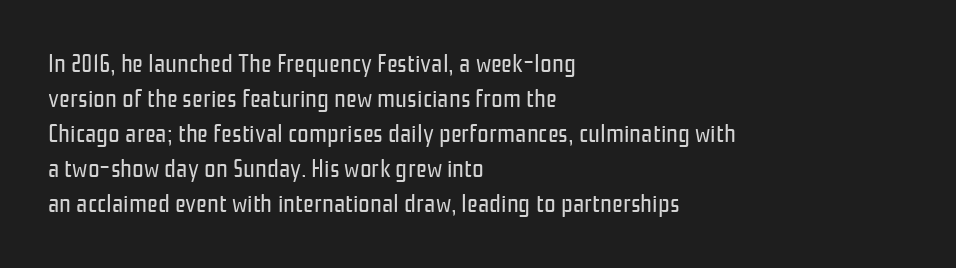
Q: Is the text bold? A: No.
Q: Is the text italic (slanted)? A: No, it is upright.
Q: Is the text underlined? A: No.
Q: How is the paragraph aligned? A: Left-aligned.
Q: Is the spacing between letters normal or unusually wide? A: Normal.
Q: Is the spacing between lines tight, normal or loose? A: Normal.
